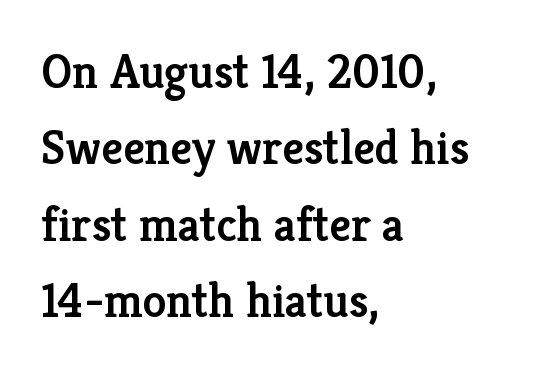
If you measured baseline to baseline, you'd find a middling distance. Italic? Not at all — the glyphs are vertical. Between one letter and the next there's only the usual sliver of space. Descenders hang freely into open space. The passage is arranged the way most books set body copy — flush left. Each glyph is drawn with semibold strokes, heavier than normal yet not fully bold.
